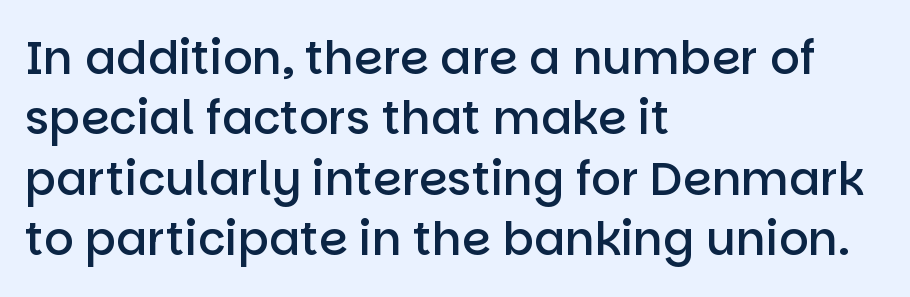
The image shows 46 px semibold sans-serif type, upright; set left-aligned, normal line spacing (1.31x), normal letter spacing, not underlined; low stroke contrast and a large x-height.
